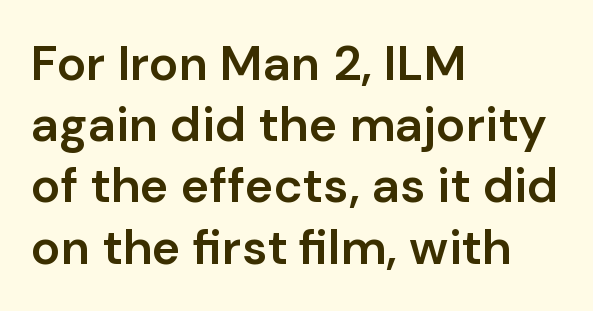
{"serif": "no", "italic": "no", "bold": "semi", "weight": "semibold", "width": "normal", "stroke_contrast": "low", "x_height": "medium", "monospaced": "no", "underline": "no", "align": "left", "line_spacing": "normal", "line_spacing_ratio": 1.25, "letter_spacing": "normal", "letter_spacing_em": 0.0, "glyph_px": 49}
